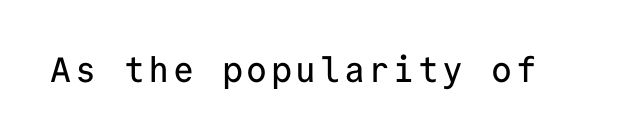
{"serif": "no", "italic": "no", "width": "normal", "stroke_contrast": "low", "x_height": "medium", "monospaced": "yes", "underline": "no", "glyph_px": 35}
